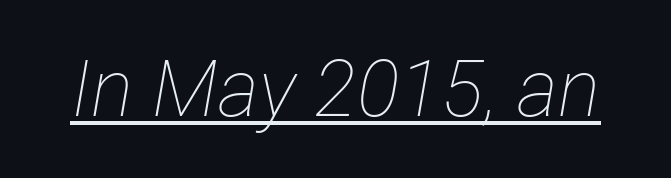
Proportional: the letters do not fall into vertical columns. This reads as an unemphasized weight, regular at the heaviest. This sample uses an oblique cut, with every glyph tilted off the vertical. The passage shown is underscored from start to finish. Tracking value appears to be zero — textbook default spacing.
